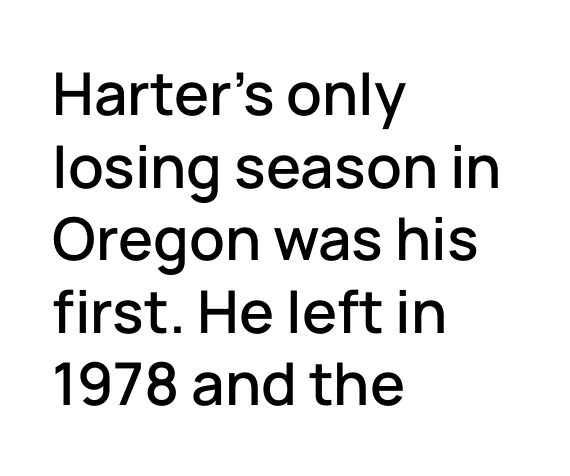
The rendering shows plain stroke endings on the letterforms — a sans-serif design. Every row of glyphs begins at an identical x-position on the left. Do the letters lean? They stand straight. Is the letter spacing exaggerated? No — it looks like the ordinary default. Has an underline been added? It has not. Spacing verdict: proportional, widths tailored to each character.
